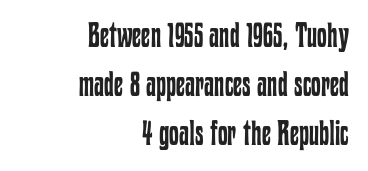
Q: Is the text bold? A: No.
Q: Is the text italic (slanted)? A: No, it is upright.
Q: Is the text underlined? A: No.
Q: How is the paragraph aligned? A: Right-aligned.
Q: Is the spacing between letters normal or unusually wide? A: Normal.
Q: Is the spacing between lines tight, normal or loose? A: Normal.
Q: Width (condensed, normal, or wide)? A: Condensed.
Q: Stroke contrast? A: Low.
Q: x-height? A: Medium.
Q: Monospaced? A: No.
